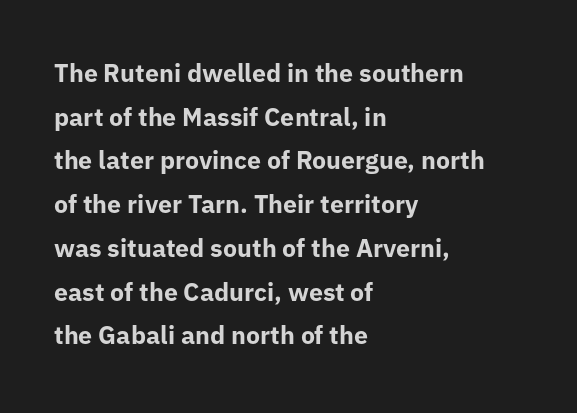
A clean baseline with only descenders dipping below it. Look at the stroke-to-counter ratio: heavy, a bold. Line beginnings align vertically; line endings do not. The type sits square on the baseline with zero lean. Is the letter spacing exaggerated? No — it looks like the ordinary default.
